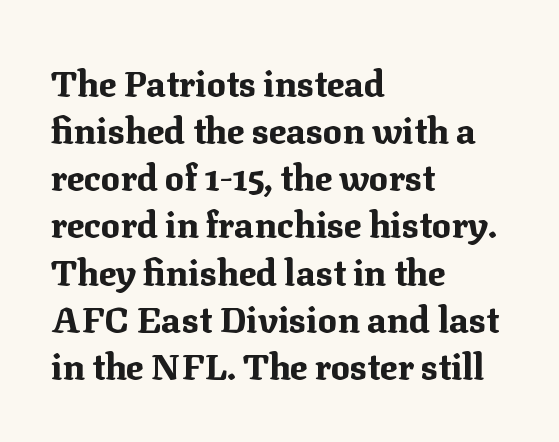
The image shows 36 px bold serif type, upright; set left-aligned, normal line spacing (1.31x), normal letter spacing, not underlined; medium stroke contrast and a medium x-height.
